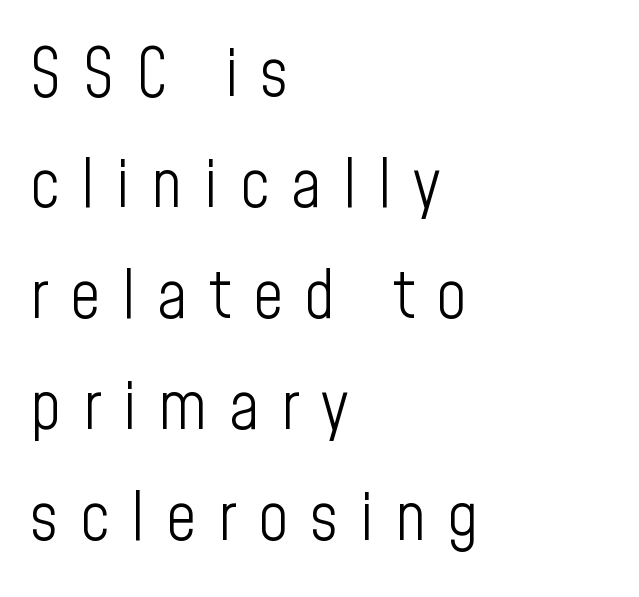
Q: Is the text bold? A: No.
Q: Is the text italic (slanted)? A: No, it is upright.
Q: Is the typeface a serif or a sans-serif typeface? A: Sans-serif.
Q: Is the text underlined? A: No.
Q: How is the paragraph aligned? A: Left-aligned.
Q: Is the spacing between letters normal or unusually wide? A: Unusually wide.
Q: Is the spacing between lines tight, normal or loose? A: Normal.
Q: Width (condensed, normal, or wide)? A: Condensed.
Q: Stroke contrast? A: Low.
Q: x-height? A: Medium.
Q: Monospaced? A: No.
